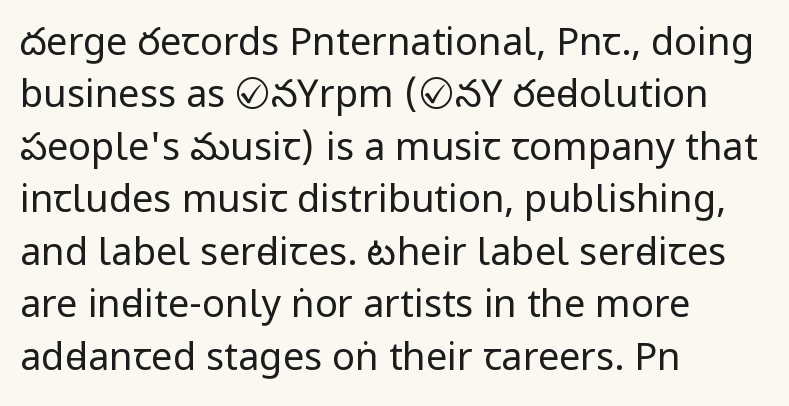
Here the designer chose a conventional face with non-uniform glyph widths. The area under the type is left untouched. There is no visible air inserted between adjacent glyphs. Stem width sits at or under what a default text font uses. This sample uses an upright cut, with every glyph sitting square on the baseline. A typesetter would call this leading conventional body-copy spacing.
